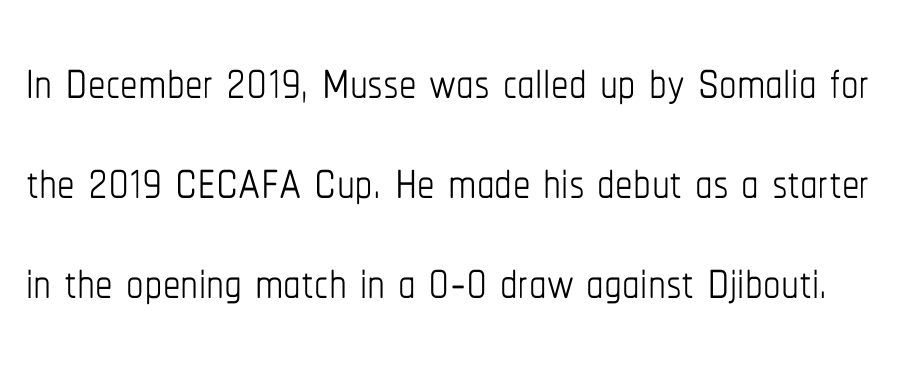
These lines are rendered in a variable-pitch font. Think standard paragraph weight, or any step lighter than that. You can tell it's not italic because the verticals are truly vertical. Default kerning and tracking; the words read as compact shapes. The rendering uses a moderate line-height, typical for paragraphs. Any mark beneath the type? The region is blank.
